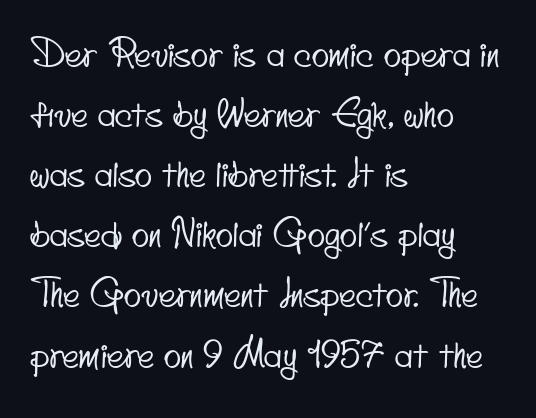
{"serif": "no", "width": "condensed", "stroke_contrast": "low", "x_height": "small", "monospaced": "no", "underline": "no", "align": "left", "line_spacing": "normal", "line_spacing_ratio": 1.67, "letter_spacing": "normal", "letter_spacing_em": 0.0, "glyph_px": 36}
